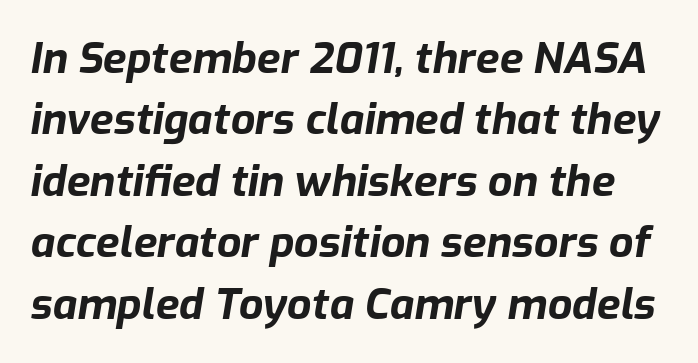
{"italic": "yes", "lean": "right", "slant_degrees": 9, "bold": "yes", "weight": "bold", "width": "normal", "stroke_contrast": "low", "x_height": "medium", "monospaced": "no", "underline": "no", "line_spacing": "normal", "line_spacing_ratio": 1.43, "letter_spacing": "normal", "letter_spacing_em": 0.0, "glyph_px": 43}
